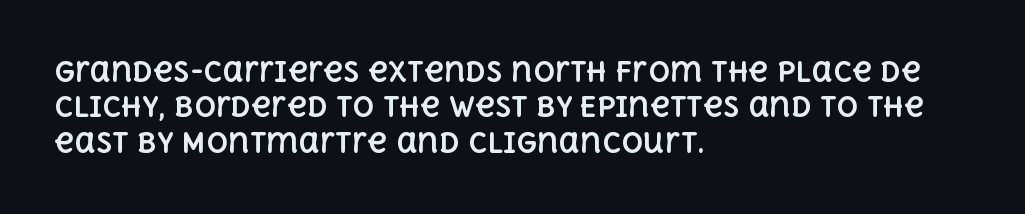
The image shows 27 px bold type, upright; set left-aligned, normal line spacing (1.31x), normal letter spacing, not underlined.
